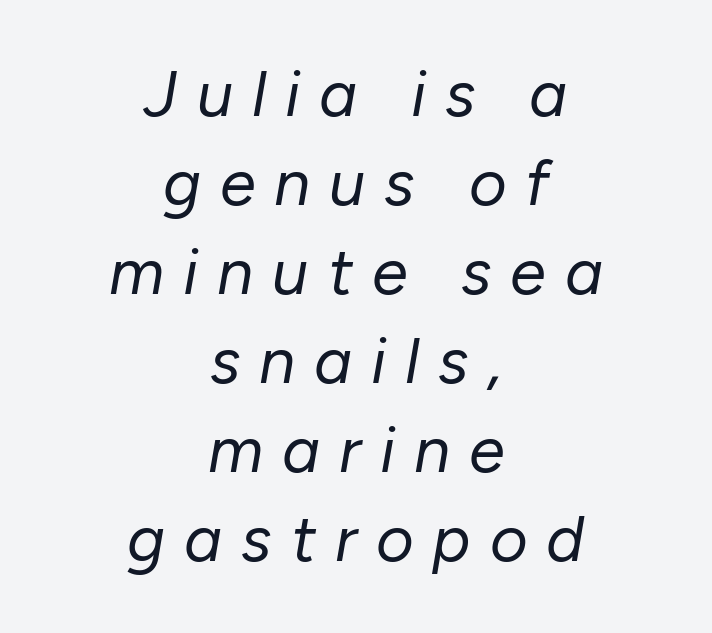
Is the type slanted? Yes — the strokes lean at a clear angle. Stem width sits at or under what a default text font uses. You could only call the tracking loose — the letters float apart. The foot of each line stays bare and open. Spacing verdict: proportional, widths tailored to each character. Leading: standard.
